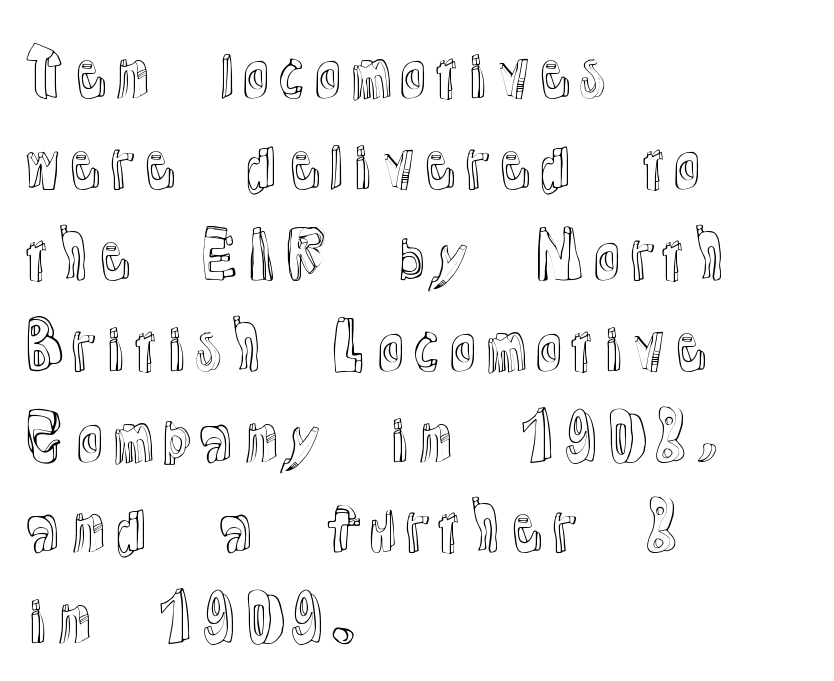
Q: Is the text italic (slanted)? A: No, it is upright.
Q: Is the text underlined? A: No.
Q: How is the paragraph aligned? A: Left-aligned.
Q: Is the spacing between letters normal or unusually wide? A: Normal.
Q: Is the spacing between lines tight, normal or loose? A: Normal.
Q: Width (condensed, normal, or wide)? A: Normal.
Q: x-height? A: Medium.
Q: Monospaced? A: No.
